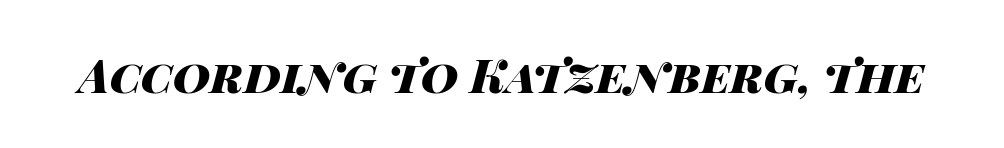
The image shows 46 px heavy, wide type, italic (leaning right); set normal letter spacing, not underlined; high stroke contrast and a large x-height.
